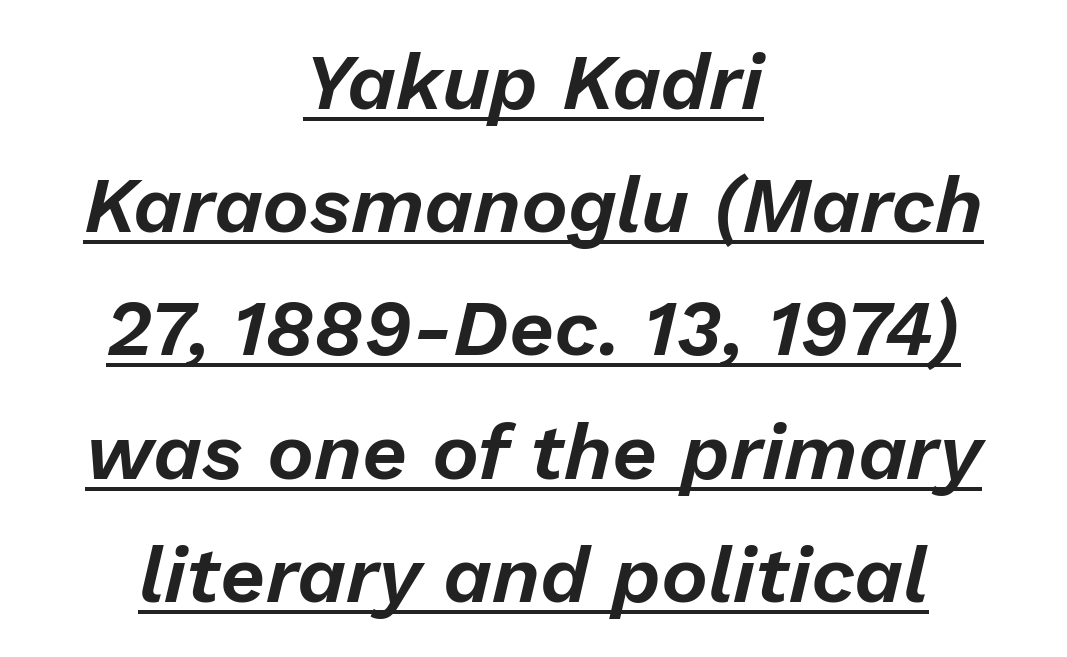
Words appear dense and cohesive because spacing is normal. Students, observe the line beneath the letters — that is underlining. Proportional: the letters do not fall into vertical columns. Summary of vertical rhythm: regular, with standard interline spacing. The whole block is typeset with a tilt.
